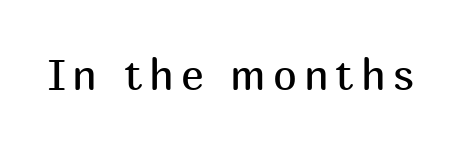
{"serif": "no", "italic": "no", "bold": "no", "weight": "regular", "width": "normal", "stroke_contrast": "medium", "x_height": "medium", "monospaced": "no", "underline": "no", "glyph_px": 43}
